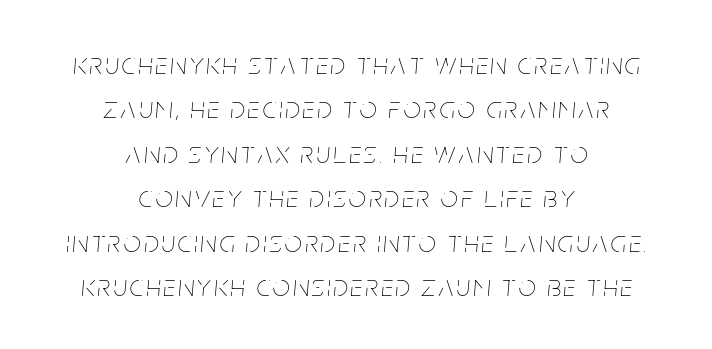
The lines in this sample share a center point and differ in where they start and stop. Compared with ordinary roman type, these characters are visibly tilted. The font sits on the lighter half of the weight spectrum, regular included. Words float on clear page, feet unadorned. Proportional: the letters do not fall into vertical columns. The passage shown stacks its lines at a standard gap.
